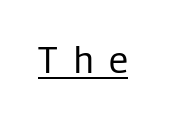
Q: Is the text bold? A: No.
Q: Is the text italic (slanted)? A: No, it is upright.
Q: Is the typeface a serif or a sans-serif typeface? A: Sans-serif.
Q: Is the text underlined? A: Yes.
Q: Is the spacing between letters normal or unusually wide? A: Unusually wide.
Q: Width (condensed, normal, or wide)? A: Condensed.
Q: Stroke contrast? A: Low.
Q: x-height? A: Medium.
Q: Monospaced? A: No.
